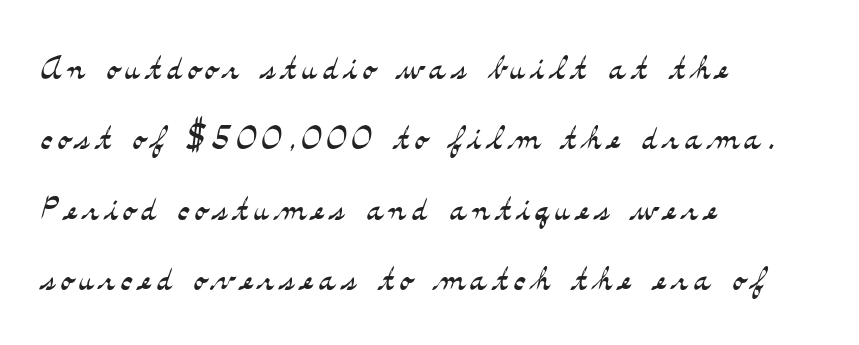
Each letter keeps its own natural width here, so spacing adapts to shape. Are there feet on the stems? There are — it's a serif. The rendering uses a moderate line-height, typical for paragraphs. Does the copy run flush right? No — it runs flush left.
